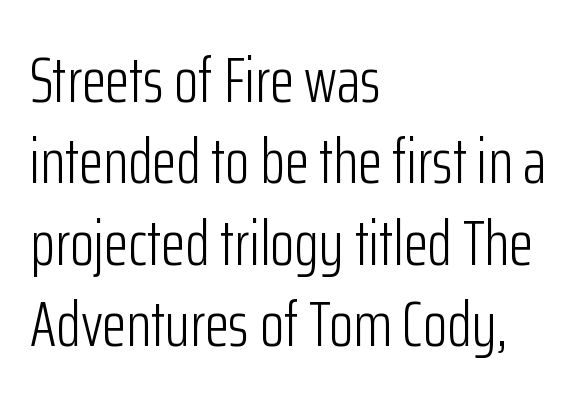
The image shows 63 px light, condensed sans-serif type, upright; set left-aligned, normal line spacing (1.29x), normal letter spacing, not underlined; low stroke contrast and a medium x-height.
